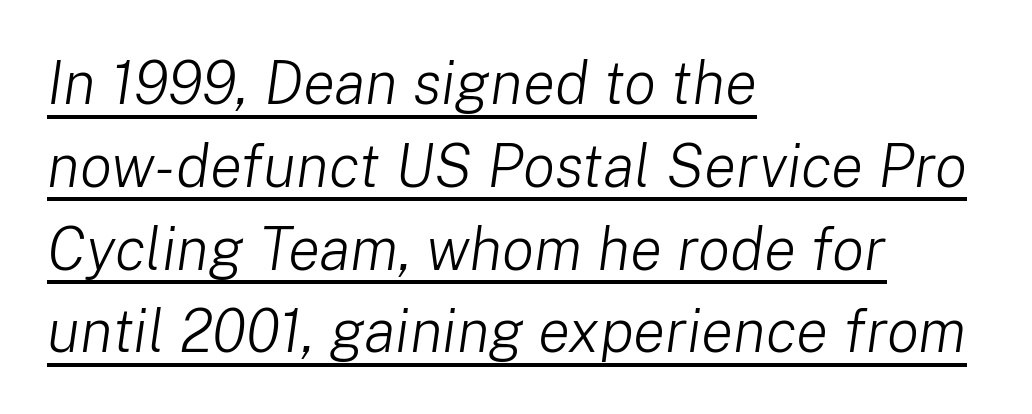
The image shows 60 px light type, italic (leaning right); set left-aligned, normal line spacing (1.38x), normal letter spacing, underlined; low stroke contrast and a medium x-height.
